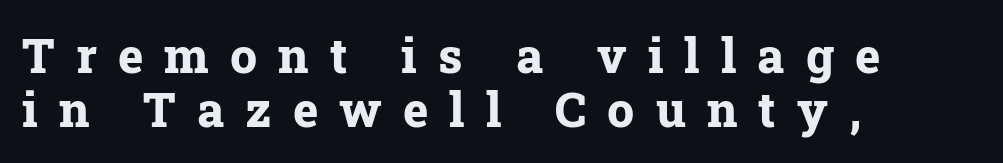
When letters stand straight like this, we call the style roman or upright. The horizontal fit of the characters is loose and conspicuously gappy. The passage is arranged the way most books set body copy — flush left. The rendering shows small feet on the letterforms — a serif design. Baseline-to-baseline distance is barely more than the letter height. Underlining? Definitely not there.
